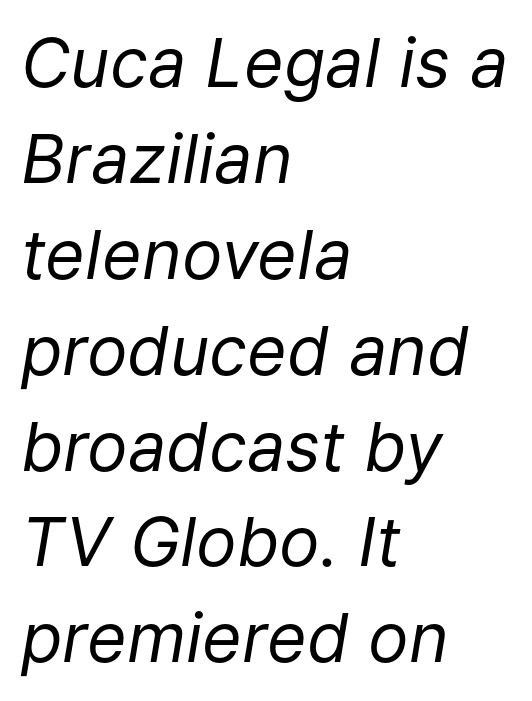
The image shows 68 px regular-weight type, italic (leaning right); set left-aligned, normal line spacing (1.41x), normal letter spacing, not underlined; low stroke contrast and a medium x-height.
